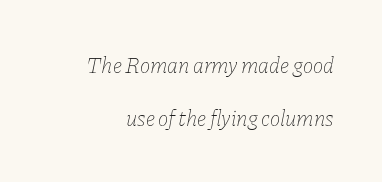
Observe the ordinary spacing: letters are neighbours, not strangers. The whole block is typeset with a tilt. Nobody drew a line under any word here. Interline gaps are noticeably wide in this sample. No heavy texture on the line: the type isn't bold.
